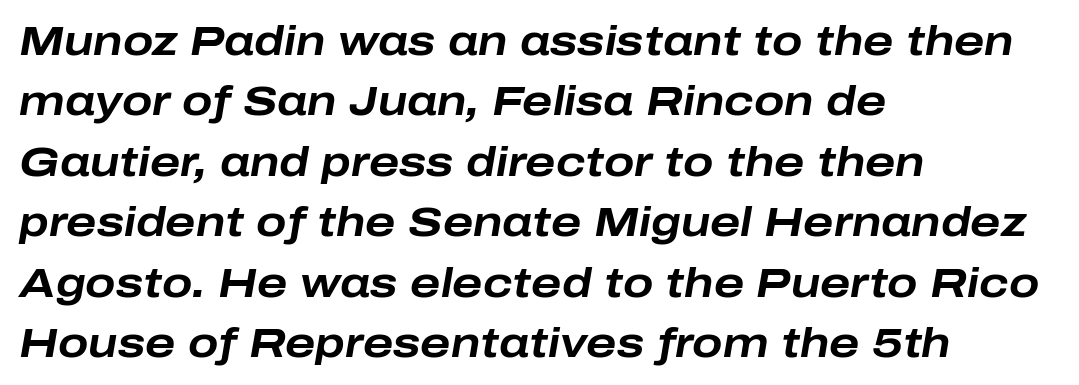
Q: Is the text bold? A: Yes.
Q: Is the text italic (slanted)? A: Yes, it leans right by about 10 degrees.
Q: Is the text underlined? A: No.
Q: How is the paragraph aligned? A: Left-aligned.
Q: Is the spacing between letters normal or unusually wide? A: Normal.
Q: Is the spacing between lines tight, normal or loose? A: Normal.
Q: Width (condensed, normal, or wide)? A: Wide.
Q: Stroke contrast? A: Low.
Q: x-height? A: Medium.
Q: Monospaced? A: No.
